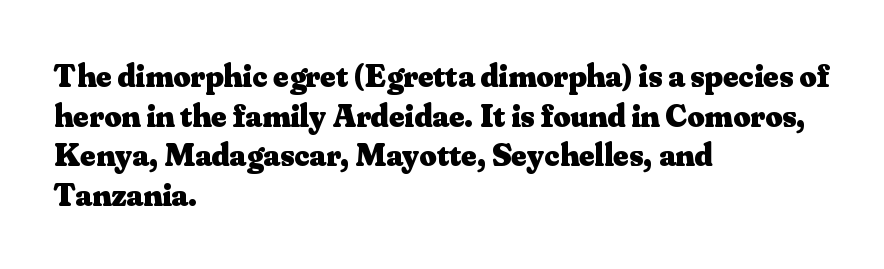
{"serif": "yes", "italic": "no", "bold": "yes", "weight": "heavy", "width": "normal", "stroke_contrast": "medium", "x_height": "small", "monospaced": "no", "underline": "no", "align": "left", "line_spacing_ratio": 1.2, "letter_spacing": "normal", "letter_spacing_em": 0.0, "glyph_px": 33}
